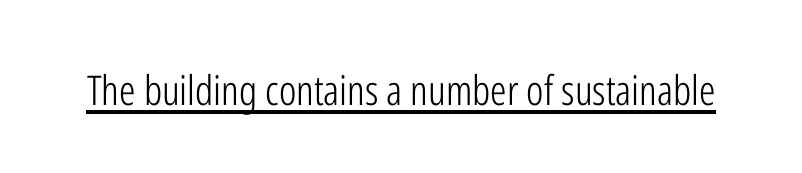
The image shows 41 px light, condensed sans-serif type, upright; set normal letter spacing, underlined; low stroke contrast and a medium x-height.
